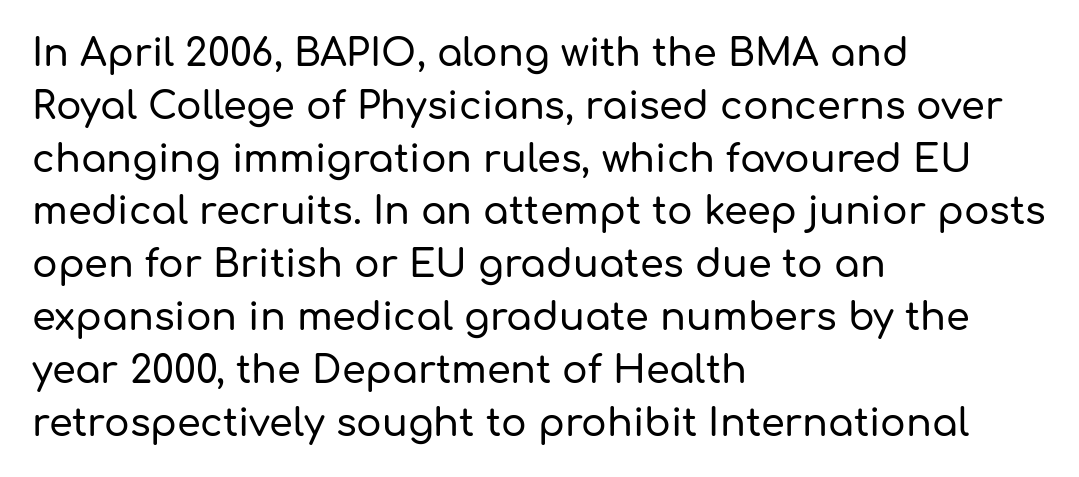
The image shows 38 px sans-serif type, upright; set left-aligned, normal line spacing (1.39x), normal letter spacing, not underlined; low stroke contrast and a medium x-height.
